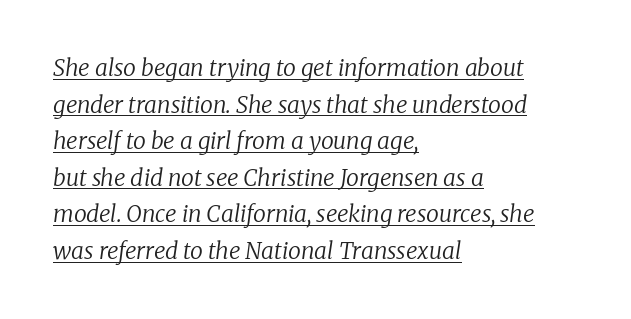
These lines keep a tight, regular rhythm from letter to letter. In designer terms, the underline attribute is active on this setting. The lines in this sample share a left origin and differ only in where they stop. The space between consecutive lines is moderate.
